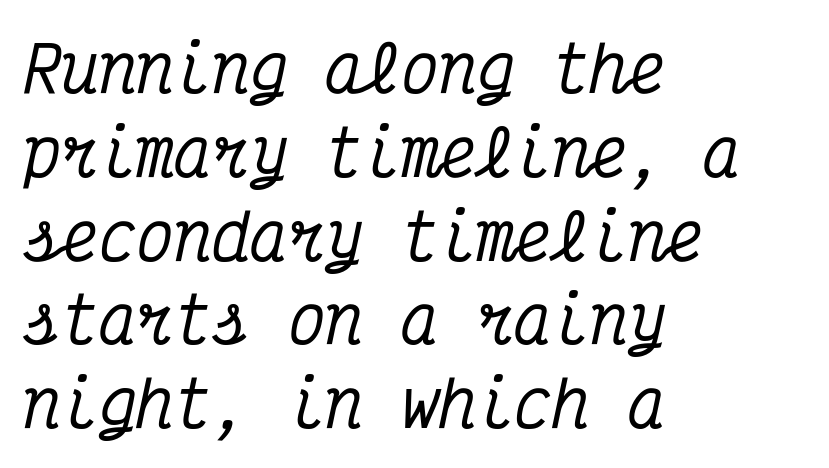
{"serif": "yes", "italic": "yes", "lean": "right", "slant_degrees": 12, "width": "condensed", "stroke_contrast": "medium", "x_height": "medium", "monospaced": "yes", "underline": "no", "align": "left", "line_spacing": "normal", "line_spacing_ratio": 1.33, "letter_spacing": "normal", "letter_spacing_em": 0.0, "glyph_px": 63}
